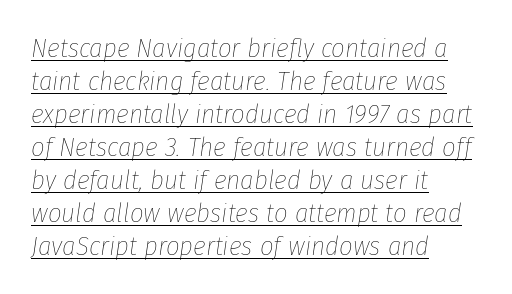
The typesetting does not lean heavy: it is not bold. The rendering keeps characters at their native spacing. What decoration does the sample have? An underline. Typeset ragged right — the left edge is the straight one. Italic? Definitely — the glyphs are oblique.
